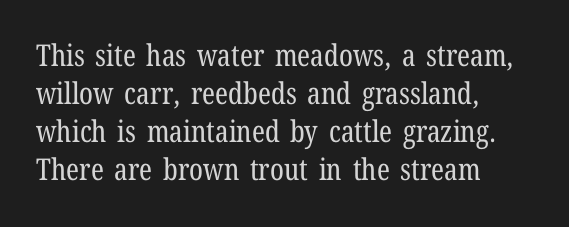
Look at the bottom of the vertical strokes: they flare into serifs here. The passage shown stacks its lines at a standard gap. Italic: no, the glyphs are upright roman. Stroke thickness stays within the range of a standard reading face or lighter.
